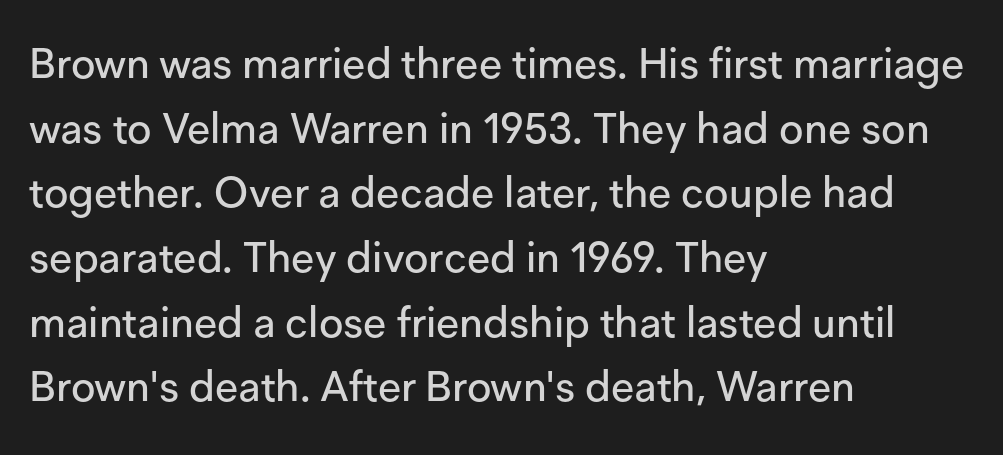
Q: Is the text italic (slanted)? A: No, it is upright.
Q: Is the typeface a serif or a sans-serif typeface? A: Sans-serif.
Q: Is the text underlined? A: No.
Q: How is the paragraph aligned? A: Left-aligned.
Q: Is the spacing between letters normal or unusually wide? A: Normal.
Q: Is the spacing between lines tight, normal or loose? A: Normal.
Q: Width (condensed, normal, or wide)? A: Normal.
Q: Stroke contrast? A: Low.
Q: x-height? A: Medium.
Q: Monospaced? A: No.
